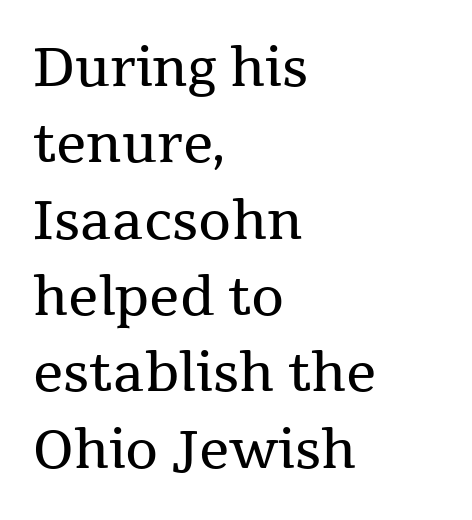
{"serif": "yes", "italic": "no", "bold": "no", "weight": "regular", "width": "normal", "stroke_contrast": "medium", "x_height": "medium", "monospaced": "no", "underline": "no", "align": "left", "line_spacing": "normal", "line_spacing_ratio": 1.44, "letter_spacing": "normal", "letter_spacing_em": 0.0, "glyph_px": 53}
